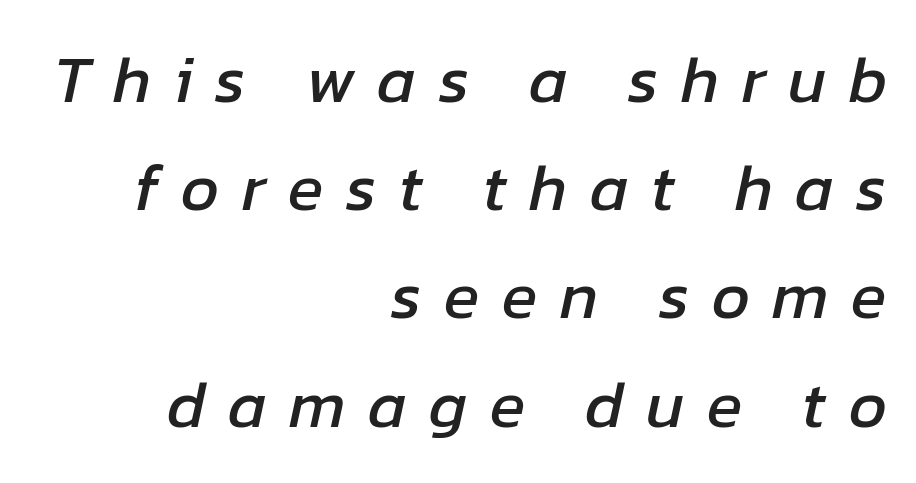
The rendering uses natural spacing where letterforms have individual widths. Typeset ragged left — the right edge is the straight one. Regular leading. The string is rendered with underlining switched off. A typesetter would call this heavily tracked-out type. Every character sits at an angle, as italics do.
